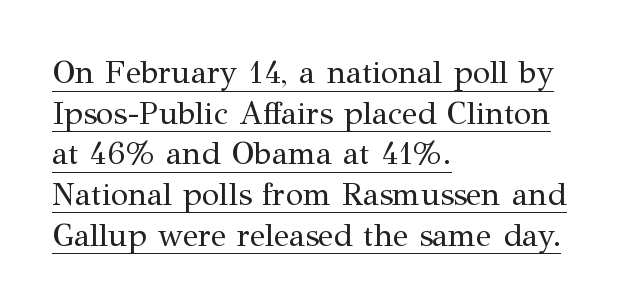
A classic flush-left, rag-right setting is used for this passage. Proportional: the letters do not fall into vertical columns. Reading down the column, the eye jumps a familiar distance to each next line. The string is rendered with underlining switched on. Look at the bottom of the vertical strokes: they flare into serifs here.
